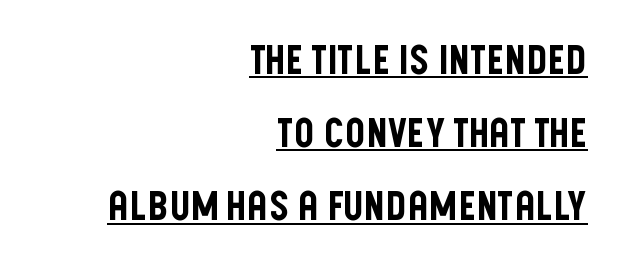
{"serif": "no", "italic": "no", "width": "condensed", "stroke_contrast": "low", "x_height": "large", "monospaced": "no", "underline": "yes", "align": "right", "line_spacing_ratio": 1.83, "letter_spacing": "normal", "letter_spacing_em": 0.0, "glyph_px": 40}
